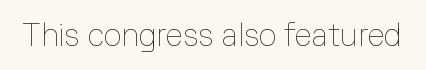
Q: Is the text bold? A: No.
Q: Is the text italic (slanted)? A: No, it is upright.
Q: Is the text underlined? A: No.
Q: Is the spacing between letters normal or unusually wide? A: Normal.
Q: Width (condensed, normal, or wide)? A: Normal.
Q: Stroke contrast? A: Low.
Q: x-height? A: Medium.
Q: Monospaced? A: No.
